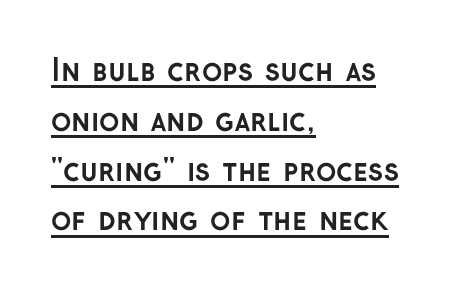
{"serif": "no", "italic": "no", "bold": "yes", "weight": "semibold", "width": "normal", "stroke_contrast": "low", "x_height": "medium", "monospaced": "no", "underline": "yes", "align": "left", "line_spacing": "normal", "line_spacing_ratio": 1.66, "letter_spacing": "normal", "letter_spacing_em": 0.0, "glyph_px": 30}
